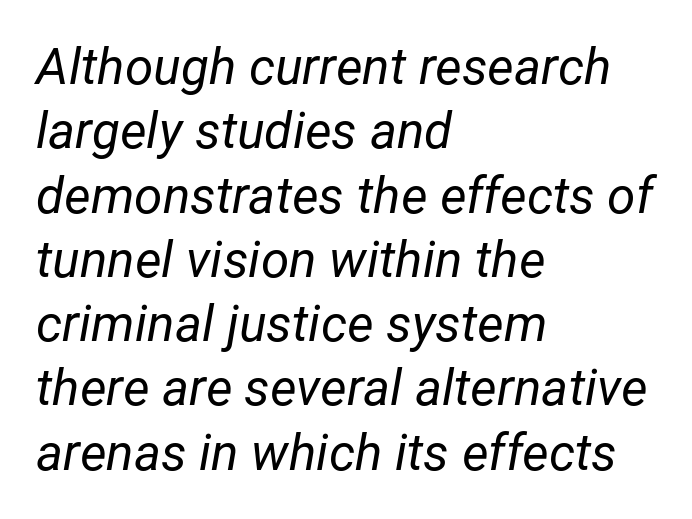
Q: Is the text bold? A: No.
Q: Is the text italic (slanted)? A: Yes, it leans right by about 12 degrees.
Q: Is the text underlined? A: No.
Q: How is the paragraph aligned? A: Left-aligned.
Q: Is the spacing between letters normal or unusually wide? A: Normal.
Q: Is the spacing between lines tight, normal or loose? A: Normal.
Q: Width (condensed, normal, or wide)? A: Normal.
Q: Stroke contrast? A: Low.
Q: x-height? A: Medium.
Q: Monospaced? A: No.
